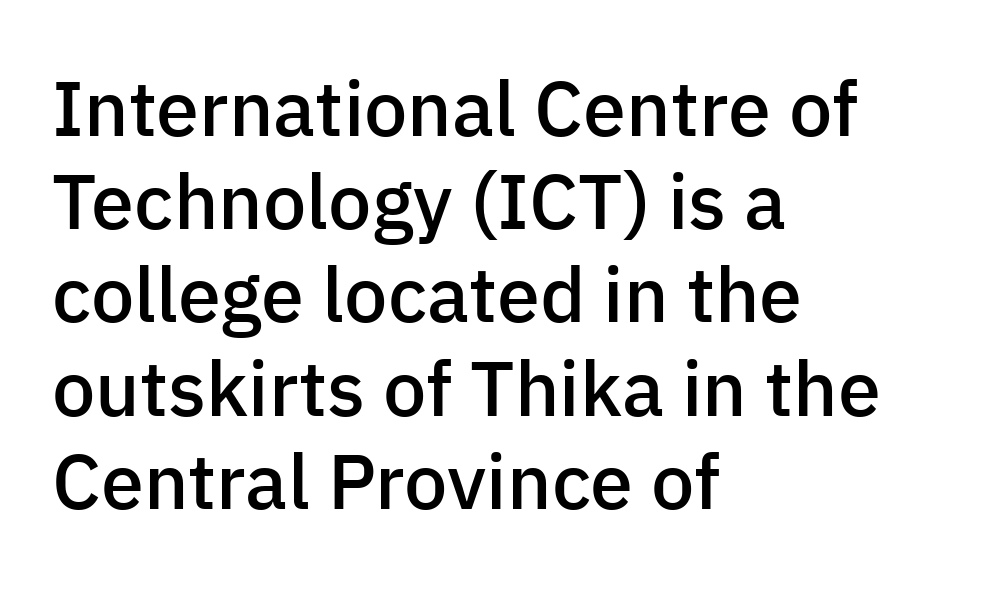
The image shows 77 px semibold sans-serif type, upright; set left-aligned, line spacing 1.21x, normal letter spacing, not underlined; low stroke contrast and a medium x-height.
